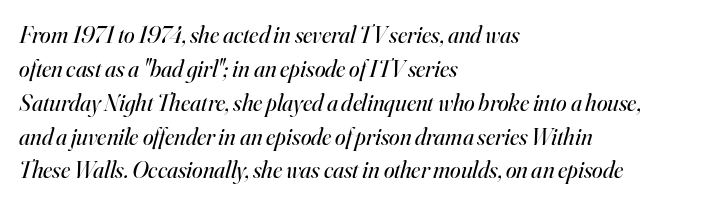
One-word summary of the alignment: left. Nothing unusual about the tracking: characters are spaced as the font intends. A typesetter would call this leading conventional body-copy spacing. Glance below the letters and you will spot only blank space. When letters slant like this, we call the style italic.
